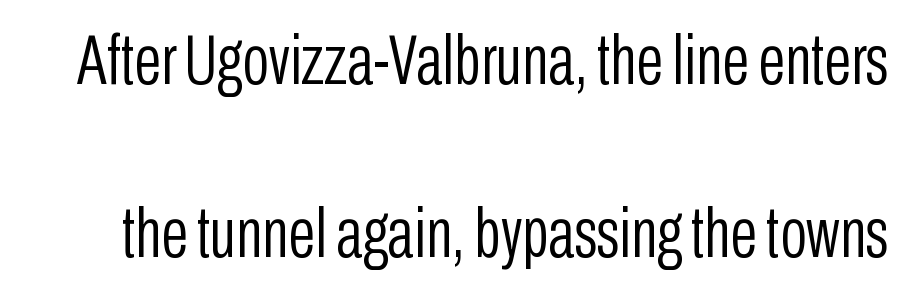
The image shows 70 px light, condensed sans-serif type, upright; set loose line spacing (2.47x), normal letter spacing, not underlined; low stroke contrast and a medium x-height.
